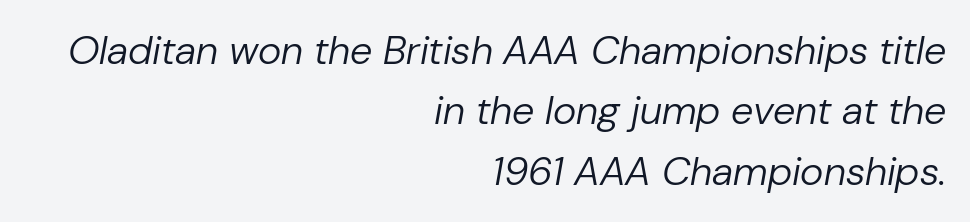
The image shows 40 px regular-weight type, italic (leaning right); set right-aligned, normal line spacing (1.51x), normal letter spacing, not underlined; low stroke contrast and a medium x-height.
